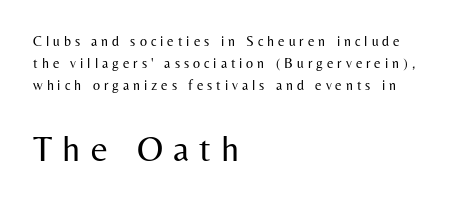
The image shows 36 px regular-weight sans-serif type, upright; set left-aligned, normal line spacing (1.56x), unusually wide letter spacing (+0.28 em), not underlined; the second (bottom) block is 2.57x larger; medium stroke contrast and a medium x-height.
